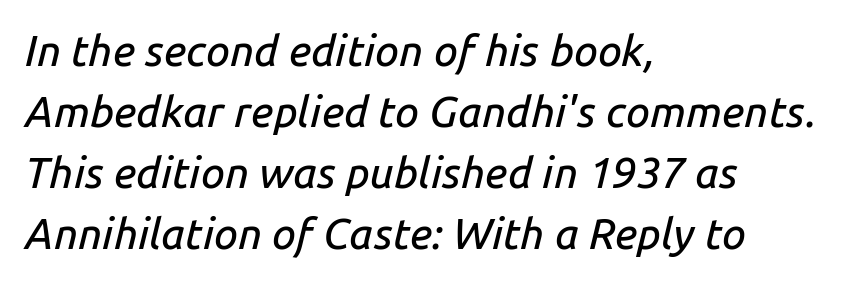
Q: Is the text italic (slanted)? A: Yes, it leans right by about 14 degrees.
Q: Is the text underlined? A: No.
Q: How is the paragraph aligned? A: Left-aligned.
Q: Is the spacing between letters normal or unusually wide? A: Normal.
Q: Is the spacing between lines tight, normal or loose? A: Normal.
Q: Width (condensed, normal, or wide)? A: Normal.
Q: Stroke contrast? A: Low.
Q: x-height? A: Medium.
Q: Monospaced? A: No.
